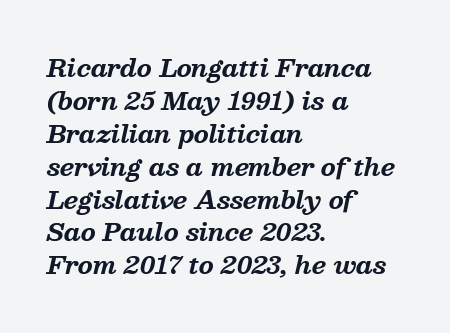
The letters are slanted; this is an italic face. Students, note that the glyphs here touch the page at normal intervals. Notice how thick the strokes are: this is what a full bold looks like. The zone under the glyphs is completely vacant. The ragged edge is on the right, which tells us the setting is flush left. Each new line begins a customary step beneath the previous one.
